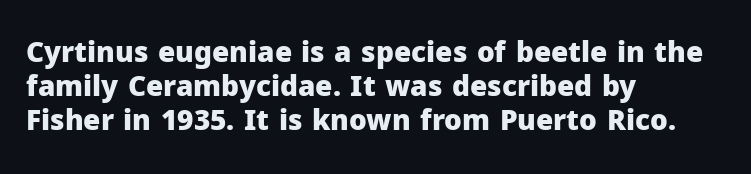
The image shows 28 px heavy sans-serif type, upright; set left-aligned, line spacing 1.21x, normal letter spacing, not underlined; low stroke contrast and a medium x-height.
